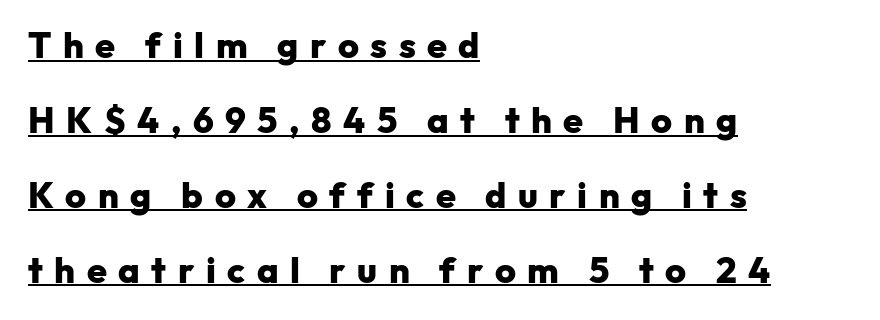
The image shows 36 px heavy sans-serif type, upright; set left-aligned, loose line spacing (2.08x), unusually wide letter spacing (+0.32 em), underlined; low stroke contrast and a medium x-height.
